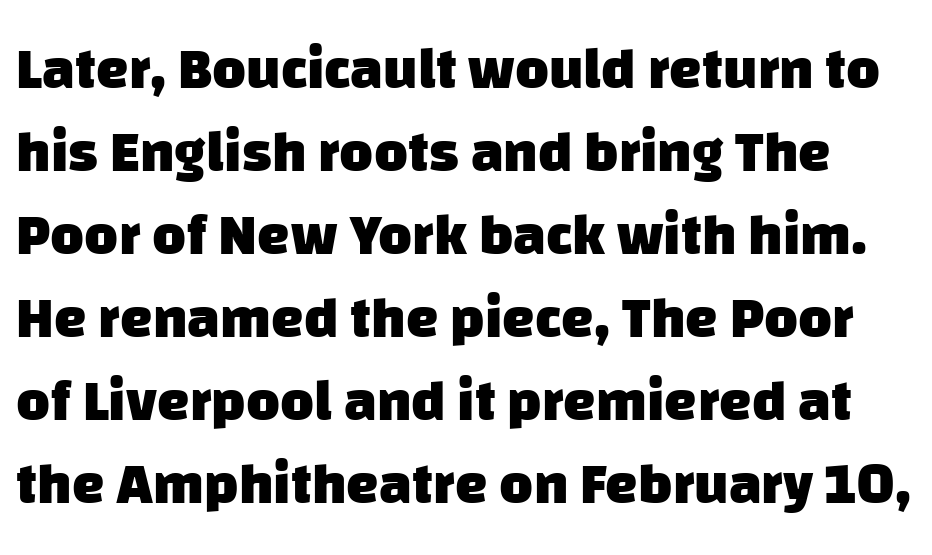
Q: Is the text bold? A: Yes.
Q: Is the typeface a serif or a sans-serif typeface? A: Sans-serif.
Q: Is the text underlined? A: No.
Q: Is the spacing between letters normal or unusually wide? A: Normal.
Q: Is the spacing between lines tight, normal or loose? A: Normal.
Q: Width (condensed, normal, or wide)? A: Normal.
Q: Stroke contrast? A: Low.
Q: x-height? A: Large.
Q: Monospaced? A: No.
